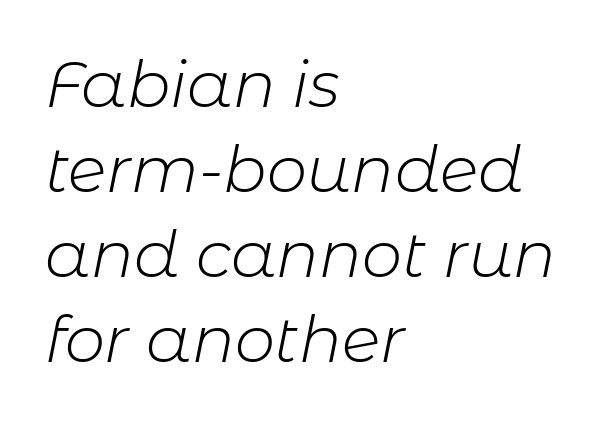
The image shows 64 px light type, italic (leaning right); set left-aligned, normal line spacing (1.33x), normal letter spacing, not underlined; low stroke contrast and a medium x-height.
